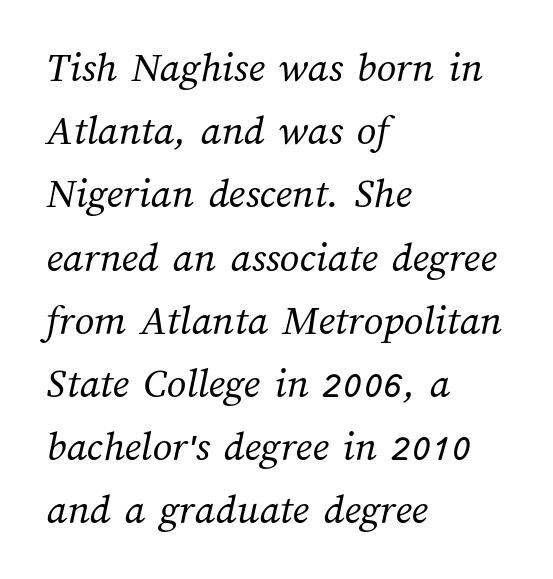
Q: Is the text bold? A: No.
Q: Is the text underlined? A: No.
Q: How is the paragraph aligned? A: Left-aligned.
Q: Is the spacing between letters normal or unusually wide? A: Normal.
Q: Is the spacing between lines tight, normal or loose? A: Normal.
Q: Width (condensed, normal, or wide)? A: Normal.
Q: Stroke contrast? A: Medium.
Q: x-height? A: Medium.
Q: Monospaced? A: No.
